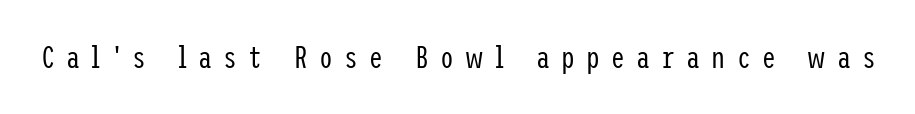
Quick note: not italic, upright. No letter is thick-stroked: the sample isn't bold. Between one letter and the next there's a generous, obvious gap. The letters carry no serifs — their stems end cleanly without finishing strokes. Decoration check: the copy has no underline.
